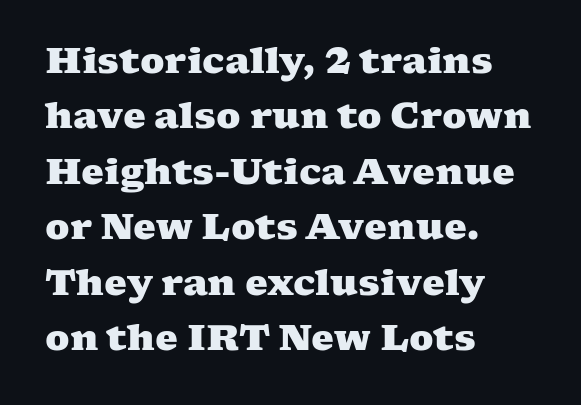
The image shows 36 px heavy, wide serif type; set left-aligned, normal line spacing (1.54x), normal letter spacing, not underlined; medium stroke contrast and a medium x-height.
